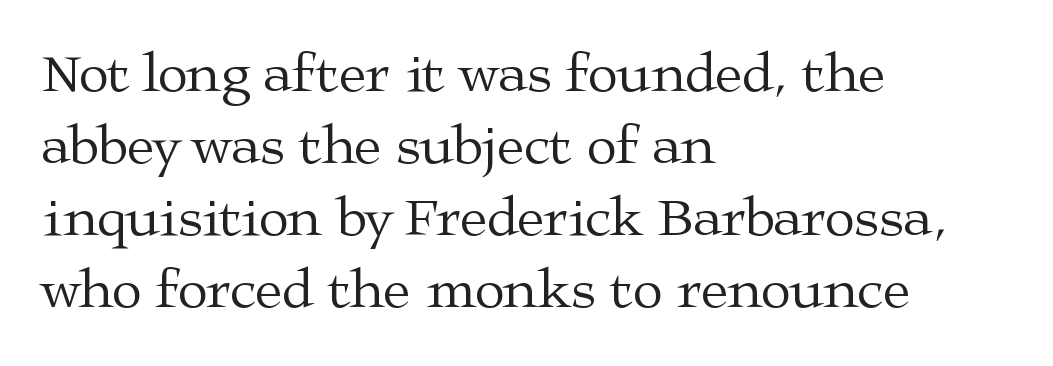
The image shows 55 px regular-weight, wide serif type, upright; set left-aligned, normal line spacing (1.31x), normal letter spacing, not underlined; medium stroke contrast and a medium x-height.
